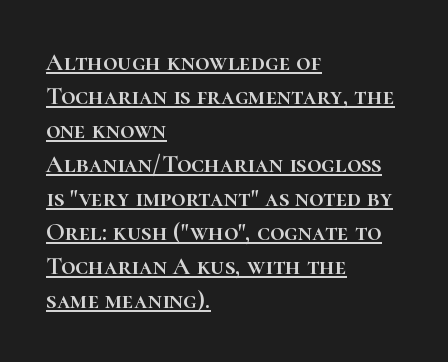
{"italic": "no", "underline": "yes", "align": "left", "line_spacing": "normal", "line_spacing_ratio": 1.36, "letter_spacing": "normal", "letter_spacing_em": 0.0, "glyph_px": 25}
